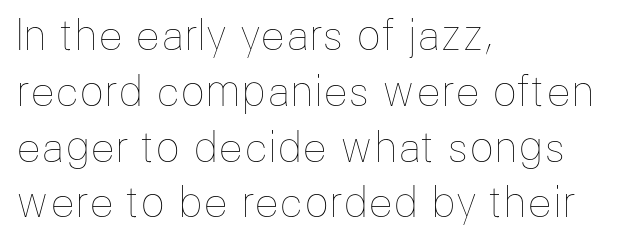
Q: Is the text bold? A: No.
Q: Is the text italic (slanted)? A: No, it is upright.
Q: Is the text underlined? A: No.
Q: How is the paragraph aligned? A: Left-aligned.
Q: Is the spacing between letters normal or unusually wide? A: Normal.
Q: Is the spacing between lines tight, normal or loose? A: Normal.
Q: Width (condensed, normal, or wide)? A: Normal.
Q: Stroke contrast? A: Low.
Q: x-height? A: Medium.
Q: Monospaced? A: No.
